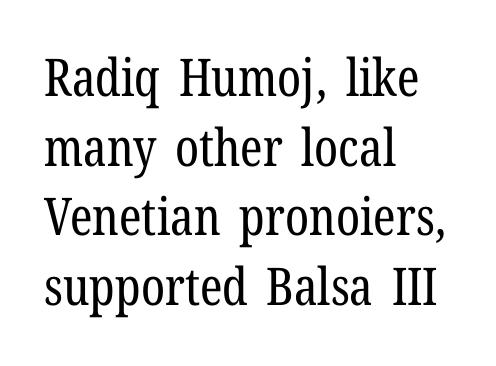
The letters advance in unequal steps, a hallmark of proportional type. A serif font was chosen for this passage. Is the type heavy? It reads as light-to-regular instead. Glance below the letters and you will spot only blank space.
